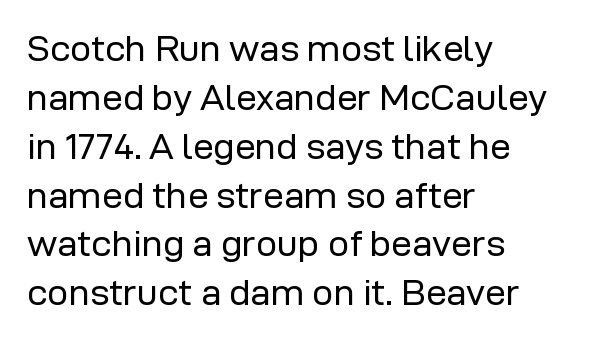
Q: Is the text bold? A: No.
Q: Is the text italic (slanted)? A: No, it is upright.
Q: Is the typeface a serif or a sans-serif typeface? A: Sans-serif.
Q: Is the text underlined? A: No.
Q: How is the paragraph aligned? A: Left-aligned.
Q: Is the spacing between letters normal or unusually wide? A: Normal.
Q: Is the spacing between lines tight, normal or loose? A: Normal.
Q: Width (condensed, normal, or wide)? A: Normal.
Q: Stroke contrast? A: Low.
Q: x-height? A: Medium.
Q: Monospaced? A: No.
